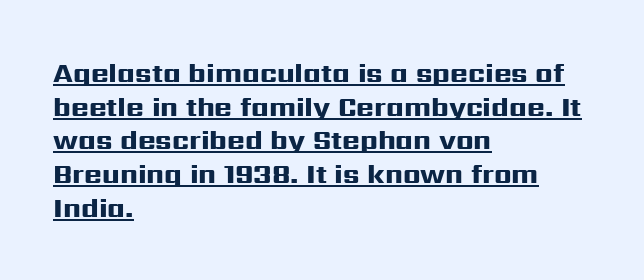
{"italic": "no", "bold": "yes", "underline": "yes", "align": "left", "line_spacing": "normal", "line_spacing_ratio": 1.25, "letter_spacing": "normal", "letter_spacing_em": 0.0, "glyph_px": 27}
